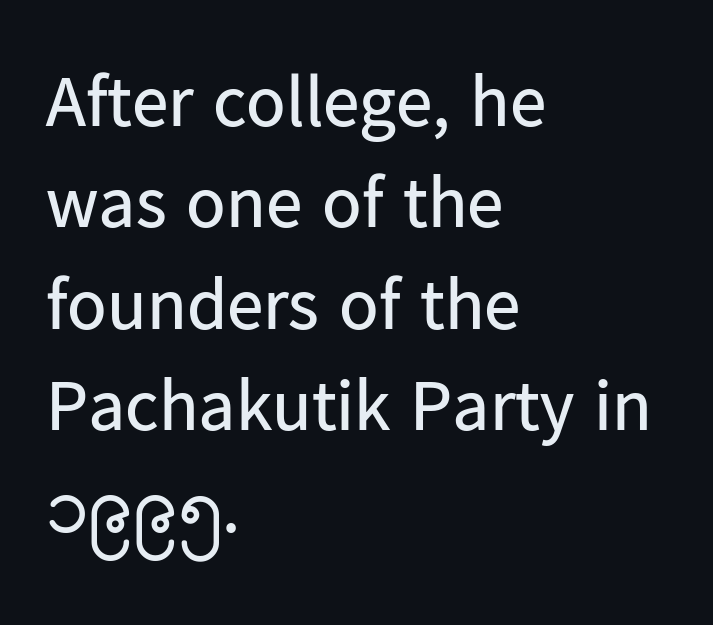
Q: Is the text bold? A: No.
Q: Is the text italic (slanted)? A: No, it is upright.
Q: Is the typeface a serif or a sans-serif typeface? A: Sans-serif.
Q: Is the text underlined? A: No.
Q: How is the paragraph aligned? A: Left-aligned.
Q: Is the spacing between letters normal or unusually wide? A: Normal.
Q: Is the spacing between lines tight, normal or loose? A: Normal.
Q: Width (condensed, normal, or wide)? A: Normal.
Q: Stroke contrast? A: Low.
Q: x-height? A: Medium.
Q: Monospaced? A: No.
